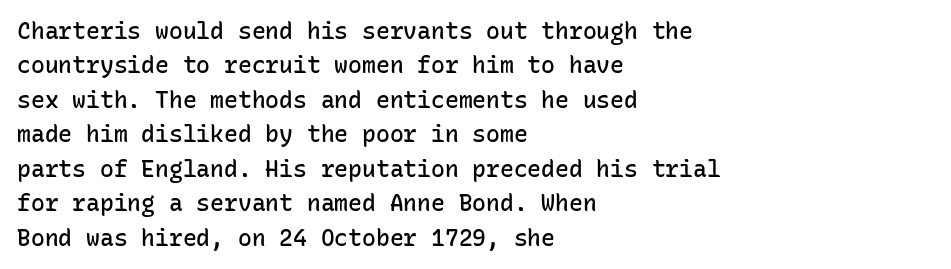
The image shows 23 px text type, upright; set left-aligned, normal line spacing (1.5x), normal letter spacing, not underlined.
